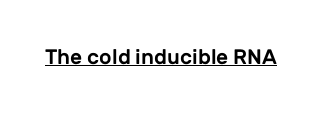
Q: Is the text italic (slanted)? A: No, it is upright.
Q: Is the text underlined? A: Yes.
Q: Is the spacing between letters normal or unusually wide? A: Normal.
